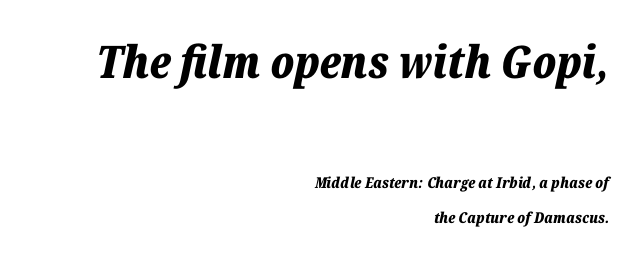
{"italic": "yes", "lean": "right", "slant_degrees": 12, "bold": "yes", "weight": "bold", "width": "normal", "stroke_contrast": "low", "x_height": "medium", "monospaced": "no", "underline": "no", "align": "right", "line_spacing": "loose", "line_spacing_ratio": 2.35, "letter_spacing": "normal", "letter_spacing_em": 0.0, "larger_block": "first", "size_ratio": 3.0, "glyph_px": 45}
